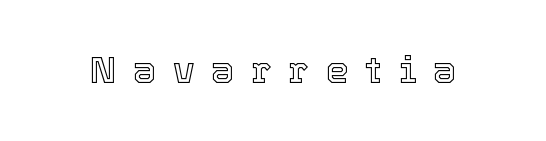
{"italic": "no", "width": "normal", "x_height": "medium", "monospaced": "no", "underline": "no", "letter_spacing": "wide", "letter_spacing_em": 0.47, "glyph_px": 36}
